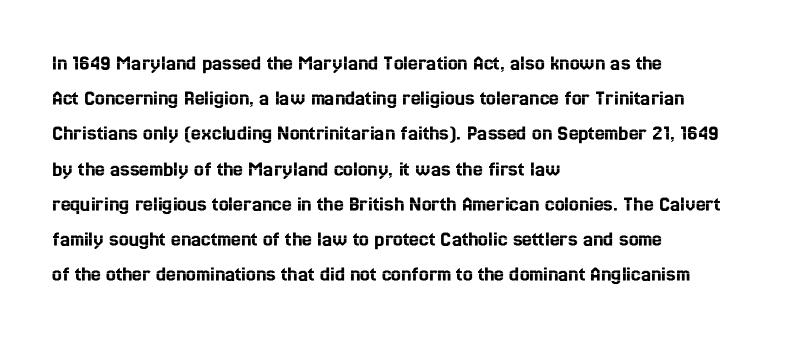
The image shows 22 px text type, upright; set left-aligned, normal line spacing (1.6x), normal letter spacing, not underlined.
